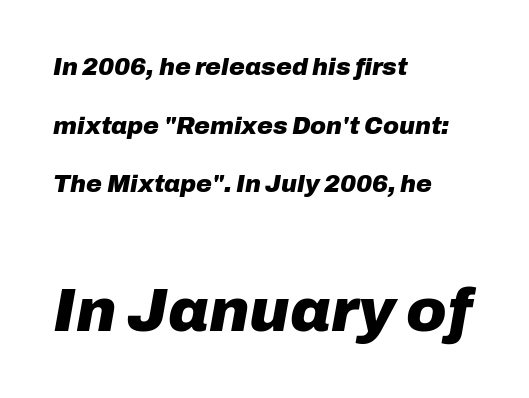
Q: Is the text bold? A: Yes.
Q: Is the text italic (slanted)? A: Yes, it leans right by about 10 degrees.
Q: Is the text underlined? A: No.
Q: How is the paragraph aligned? A: Left-aligned.
Q: Is the spacing between letters normal or unusually wide? A: Normal.
Q: Is the spacing between lines tight, normal or loose? A: Loose.
Q: Which block of text is set in a larger size, the first (top) or the second (bottom)? A: The second (bottom) one.
Q: Width (condensed, normal, or wide)? A: Normal.
Q: Stroke contrast? A: Low.
Q: x-height? A: Medium.
Q: Monospaced? A: No.
